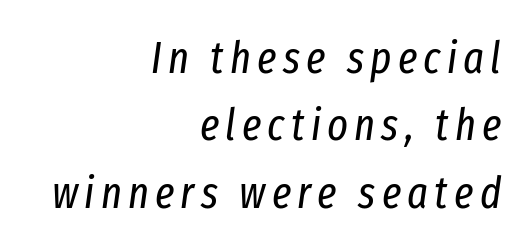
In terms of posture, this sample is oblique. Horizontal bands of white between lines are of average thickness. The zone under the glyphs is completely vacant. If you drew a ruler down the right edge, every line would touch it. The passage shown is typed in a proportional face where columns would drift. Stem width sits at or under what a default text font uses.
